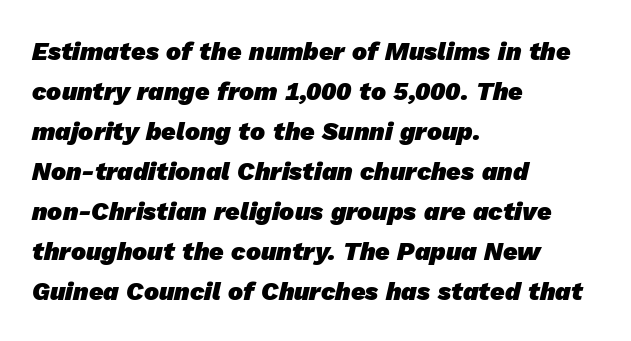
{"bold": "yes", "underline": "no", "align": "left", "line_spacing": "normal", "line_spacing_ratio": 1.6, "letter_spacing": "normal", "letter_spacing_em": 0.0, "glyph_px": 25}
